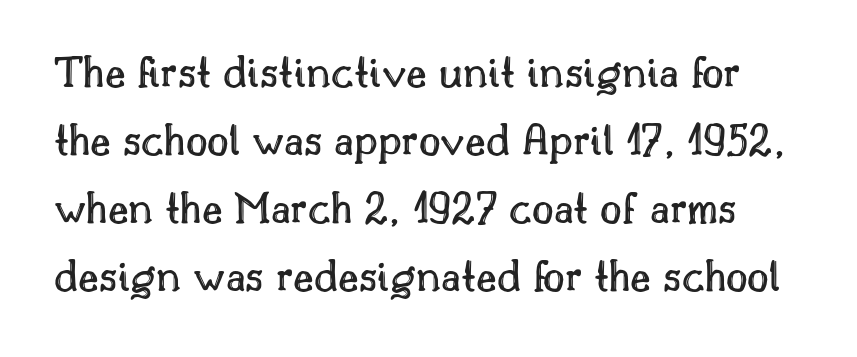
Ordinary non-slanted type is in use. Each row of text sits above clean, open space. The face used here is proportionally spaced, like ordinary book or web type. The face used here is rendered with its standard letterfit. Compared with typical paragraphs, the rows here are spaced about the same.
